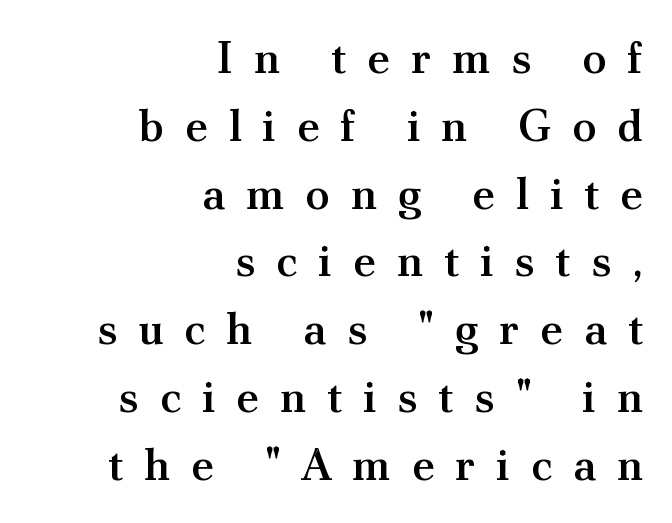
This rendering features lettering with no underline. The face used here is proportionally spaced, like ordinary book or web type. This is the in-between weight designers call semibold or demi. The setting favours the right margin, as signatures and pull-quotes sometimes do.
